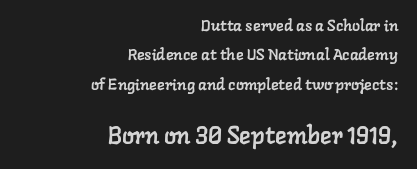
{"underline": "no", "align": "right", "line_spacing_ratio": 1.83, "letter_spacing": "normal", "letter_spacing_em": 0.0, "larger_block": "second", "size_ratio": 1.5, "glyph_px": 24}
